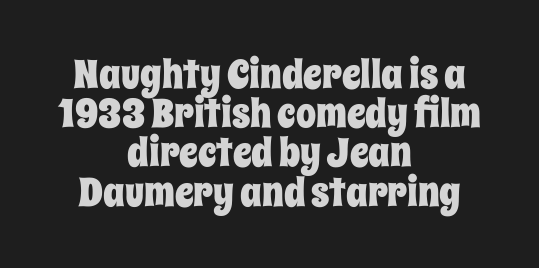
Each new line begins almost immediately beneath the previous one. Both edges are ragged and mirror each other, which tells us the setting is centered. This sample has the flowing, uneven cadence of proportional lettering. Between one letter and the next there's only the usual sliver of space. The font's upright variant was chosen for this text.
